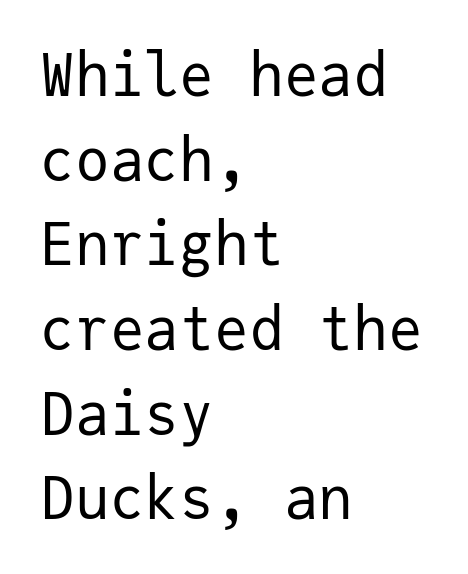
{"serif": "no", "italic": "no", "bold": "no", "weight": "regular", "width": "normal", "stroke_contrast": "low", "x_height": "medium", "monospaced": "yes", "underline": "no", "align": "left", "line_spacing": "normal", "line_spacing_ratio": 1.46, "letter_spacing": "normal", "letter_spacing_em": 0.0, "glyph_px": 58}
